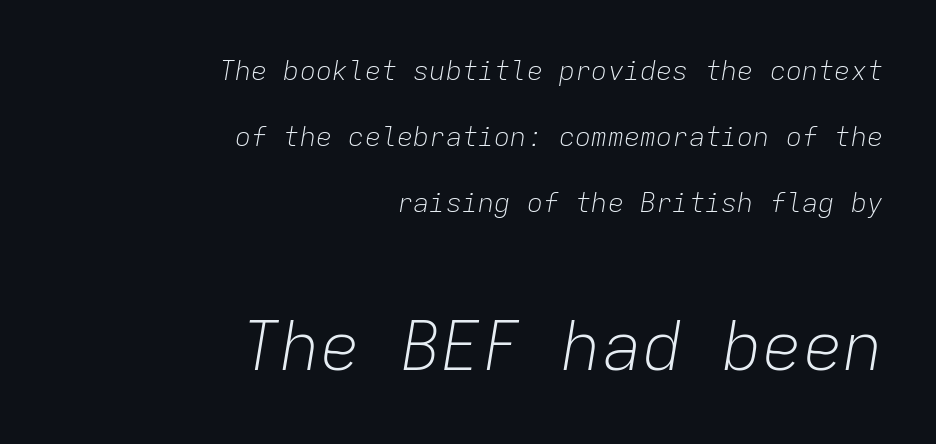
Q: Is the text bold? A: No.
Q: Is the text italic (slanted)? A: Yes, it leans right by about 9 degrees.
Q: Is the text underlined? A: No.
Q: How is the paragraph aligned? A: Right-aligned.
Q: Is the spacing between letters normal or unusually wide? A: Normal.
Q: Is the spacing between lines tight, normal or loose? A: Loose.
Q: Which block of text is set in a larger size, the first (top) or the second (bottom)? A: The second (bottom) one.
Q: Width (condensed, normal, or wide)? A: Normal.
Q: Stroke contrast? A: Low.
Q: x-height? A: Medium.
Q: Monospaced? A: Yes.
